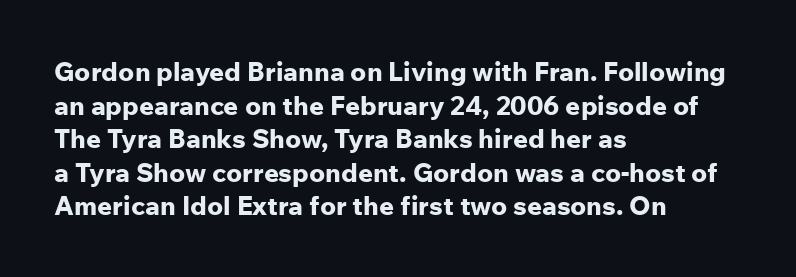
Q: Is the text bold? A: Yes.
Q: Is the text italic (slanted)? A: No, it is upright.
Q: Is the text underlined? A: No.
Q: How is the paragraph aligned? A: Left-aligned.
Q: Is the spacing between letters normal or unusually wide? A: Normal.
Q: Is the spacing between lines tight, normal or loose? A: Normal.
